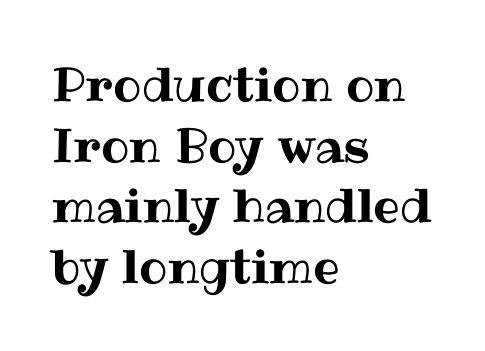
The leading is moderate, giving the passage an even texture. One-word summary of the alignment: left. Descender tails drop into unmarked territory. The letterforms sit shoulder to shoulder at normal distance. Italic? Not at all — the glyphs are vertical. A typesetter would call this proportional, since set widths differ per character.
